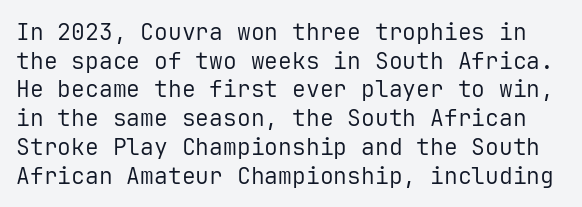
Honestly, the letter spacing is just normal — you wouldn't notice it. Lines of text with bare space underneath. Honestly, the row spacing looks completely unremarkable. Think standard paragraph weight, or any step lighter than that. Ascenders rise straight up at ninety degrees.
